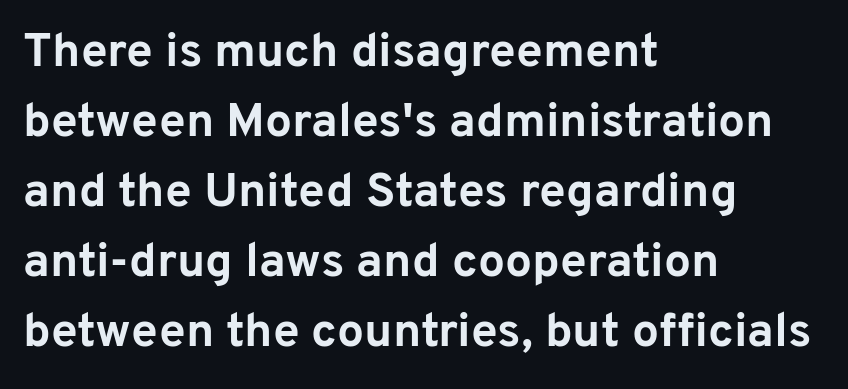
The image shows 48 px bold sans-serif type, upright; set left-aligned, normal line spacing (1.46x), normal letter spacing, not underlined; low stroke contrast and a medium x-height.
